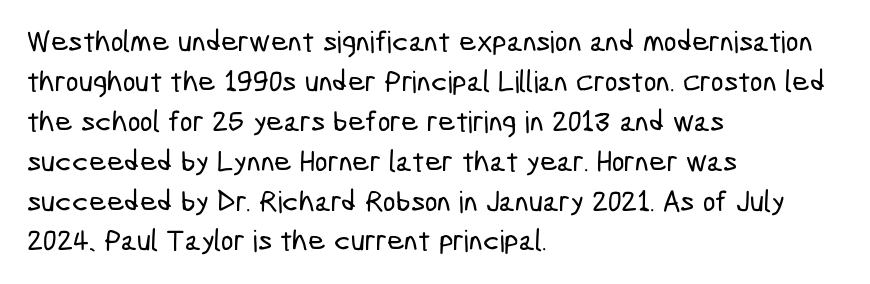
These lines are rendered in a variable-pitch font. Layout note: lines flush left. The passage shown has conventional tracking throughout. Does the type have serifs? No, each stem ends abruptly. A normal amount of white space separates one row of letters from the next.
